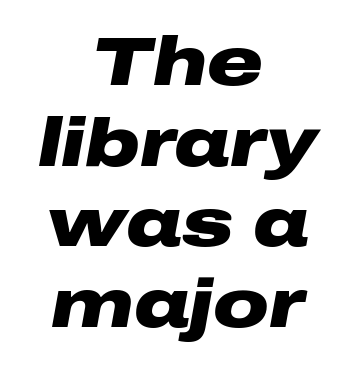
{"italic": "yes", "lean": "right", "slant_degrees": 10, "bold": "yes", "weight": "heavy", "width": "wide", "stroke_contrast": "low", "x_height": "medium", "monospaced": "no", "underline": "no", "align": "center", "line_spacing_ratio": 1.17, "letter_spacing": "normal", "letter_spacing_em": 0.0, "glyph_px": 69}
